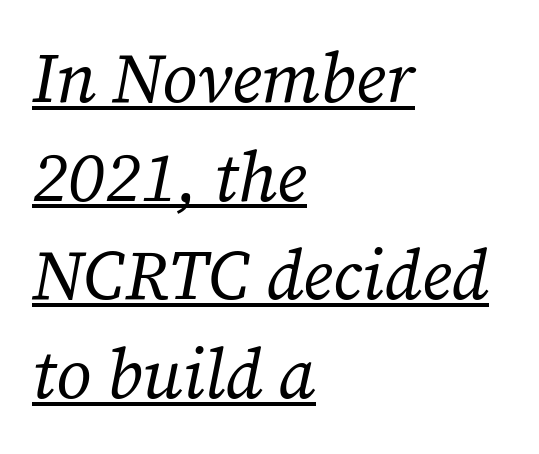
{"serif": "yes", "italic": "yes", "lean": "right", "slant_degrees": 12, "bold": "no", "weight": "regular", "width": "normal", "stroke_contrast": "low", "x_height": "medium", "monospaced": "no", "underline": "yes", "align": "left", "line_spacing": "normal", "line_spacing_ratio": 1.43, "letter_spacing": "normal", "letter_spacing_em": 0.0, "glyph_px": 69}
